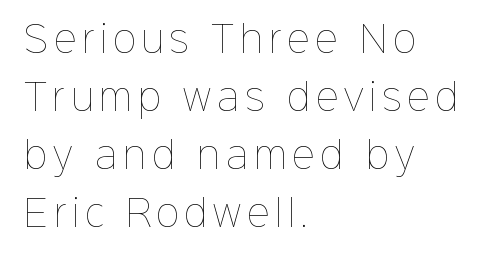
Varying glyph widths throughout — classic text-font behaviour. Designer's note — italics off, roman on. Honestly, the row spacing looks completely unremarkable. Underline: absent. Notice how the passage keeps a crisp vertical edge on the left only. Heft: none added — not bold.
